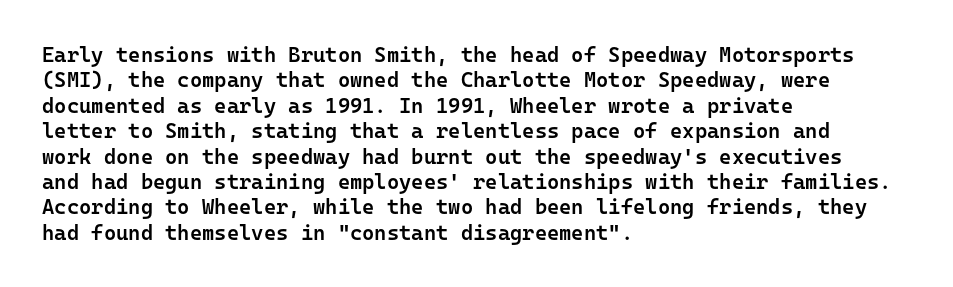
Characters follow at the spacing the type designer built in. Quick note: underline off. Line beginnings align vertically; line endings do not. Does the lettering tilt? It doesn't — this is upright. This is moderately heavy type, rendered in semibold.
